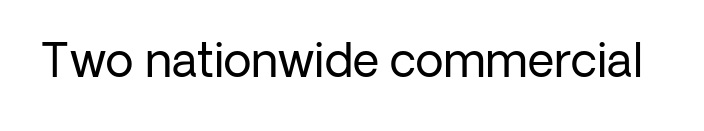
Nothing heavy about these letters — not bold at all. Rule under the text: the space is simply empty. Standard letterfit; no display-style spreading of the glyphs. The rendering uses natural spacing where letterforms have individual widths. You can tell from the bare stems that sans-serif type was used.
